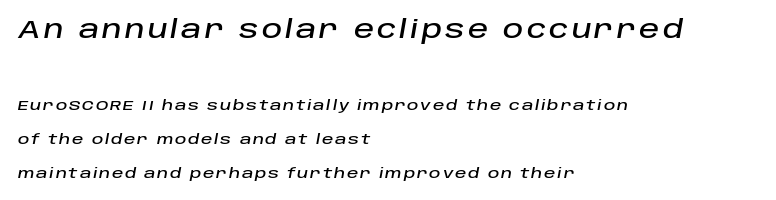
The image shows 25 px text type, italic (leaning right); set left-aligned, loose line spacing (2.41x), not underlined; the first (top) block is 1.79x larger.
